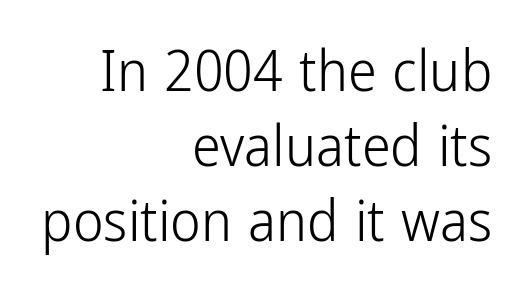
The rendering shows plain stroke endings on the letterforms — a sans-serif design. The rendering uses a moderate line-height, typical for paragraphs. These lines are set flush right with a ragged left edge. The face used here is rendered with its standard letterfit. Each row of text sits above clean, open space. The weight tops out at a normal text grade.
